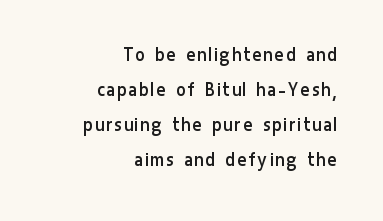
The image shows 21 px text type, upright; set right-aligned, normal line spacing (1.66x), not underlined.
